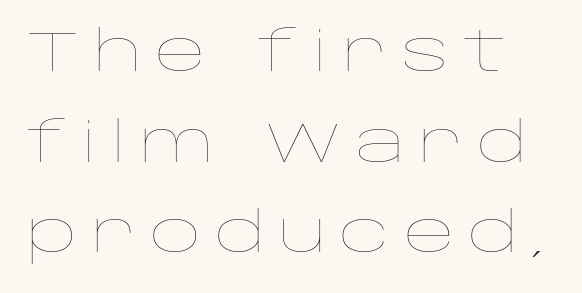
The rows are spaced the way most documents space them. The baseline area is clear. The face looks like a standard text weight, possibly lighter. This is the regular roman posture of the typeface.
